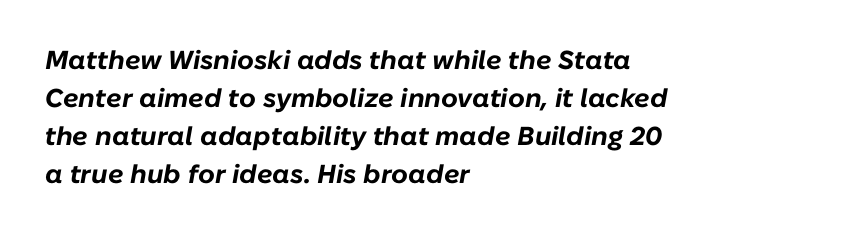
{"italic": "yes", "lean": "right", "slant_degrees": 10, "bold": "yes", "underline": "no", "align": "left", "line_spacing": "normal", "line_spacing_ratio": 1.46, "letter_spacing": "normal", "letter_spacing_em": 0.0, "glyph_px": 26}
